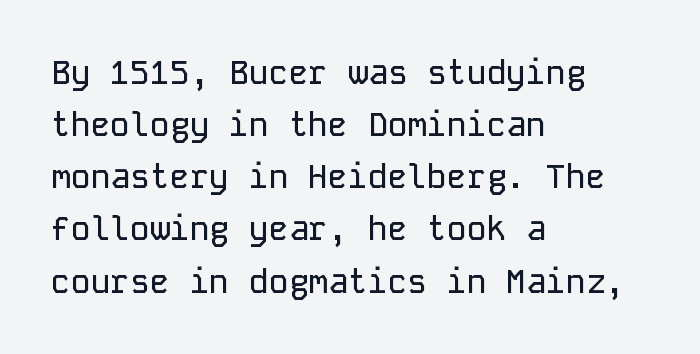
{"serif": "no", "italic": "no", "width": "normal", "stroke_contrast": "low", "x_height": "medium", "monospaced": "yes", "underline": "no", "align": "left", "line_spacing": "normal", "line_spacing_ratio": 1.58, "letter_spacing": "normal", "letter_spacing_em": 0.0, "glyph_px": 33}
